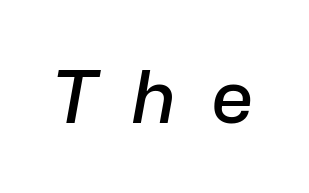
{"italic": "yes", "lean": "right", "slant_degrees": 10, "bold": "semi", "weight": "semibold", "width": "normal", "stroke_contrast": "low", "x_height": "medium", "monospaced": "no", "underline": "no", "letter_spacing": "wide", "letter_spacing_em": 0.47, "glyph_px": 73}
